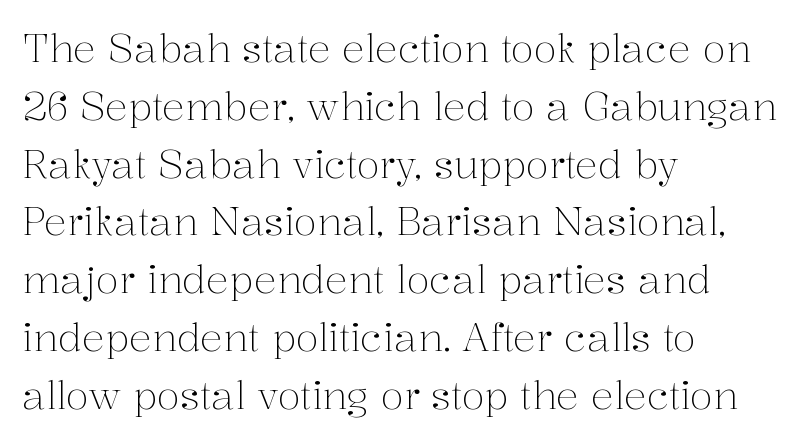
Q: Is the text bold? A: No.
Q: Is the text italic (slanted)? A: No, it is upright.
Q: Is the typeface a serif or a sans-serif typeface? A: Serif.
Q: Is the text underlined? A: No.
Q: How is the paragraph aligned? A: Left-aligned.
Q: Is the spacing between letters normal or unusually wide? A: Normal.
Q: Is the spacing between lines tight, normal or loose? A: Normal.
Q: Width (condensed, normal, or wide)? A: Normal.
Q: Stroke contrast? A: Medium.
Q: x-height? A: Medium.
Q: Monospaced? A: No.
